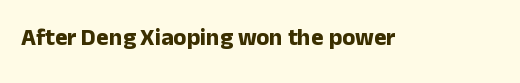
Q: Is the text bold? A: Yes.
Q: Is the text italic (slanted)? A: No, it is upright.
Q: Is the text underlined? A: No.
Q: Is the spacing between letters normal or unusually wide? A: Normal.
